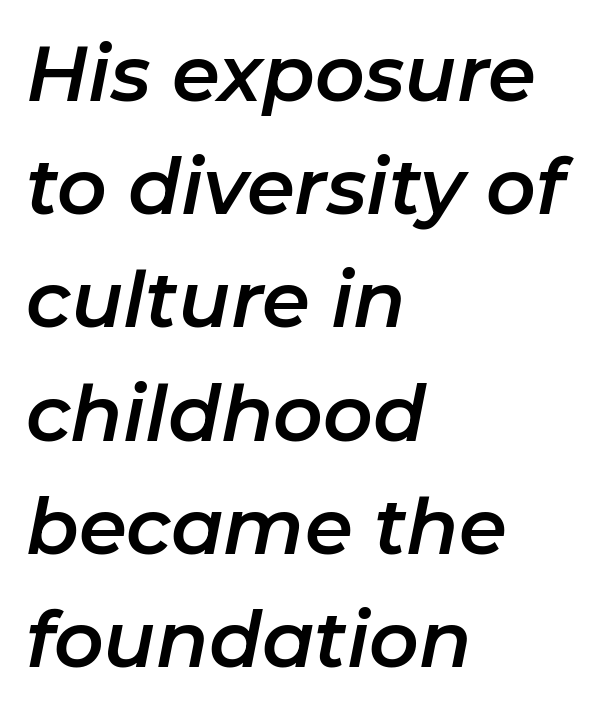
A bare baseline throughout the passage. Emphasis-style slanted type is in use. The tracking reads as untouched default to a designer's eye. Character widths vary here, with narrow letters taking less room than wide ones. Leading: standard.
